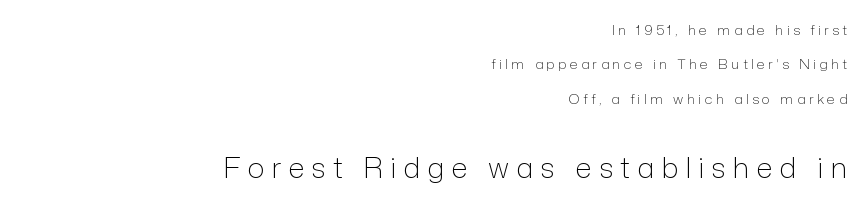
Nothing sits at the stroke ends, so this counts as sans-serif. The passage shown has open, widely tracked lettering throughout. A clean baseline with only descenders dipping below it. Letters have the restrained weight of plain body copy at most. Vertically, the passage feels expansive, rows floating well apart. Posture: upright roman.
